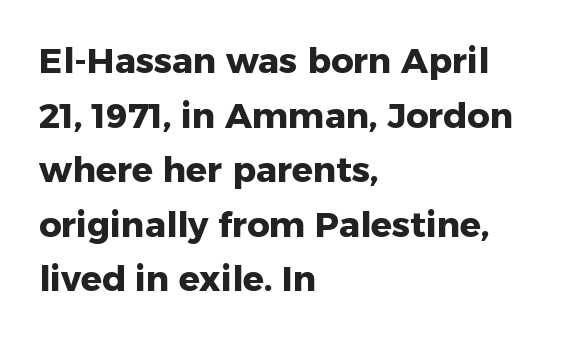
Only glyphs here, with clear space below each row. Letterform terminals end flat and unadorned throughout the passage. Weight: bold. The passage shown has conventional tracking throughout.
